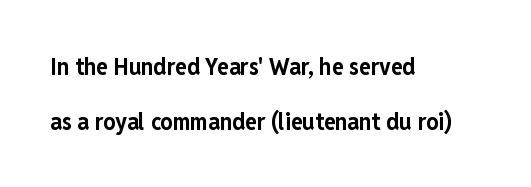
In terms of posture, this sample is upright. A typesetter would call this zero additional tracking. In terms of leading, this rendering errs on the spacious side. Check under the words: just untouched page. You'd pick this weight for a headline — it's a proper bold.
